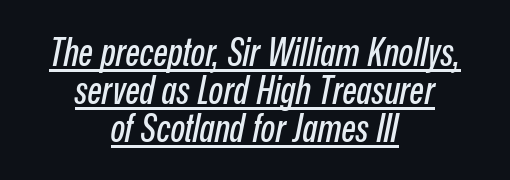
Alignment: centered. The tracking reads as untouched default to a designer's eye. Each letter keeps its own natural width here, so spacing adapts to shape. The axis of the letterforms is tilted away from vertical.
